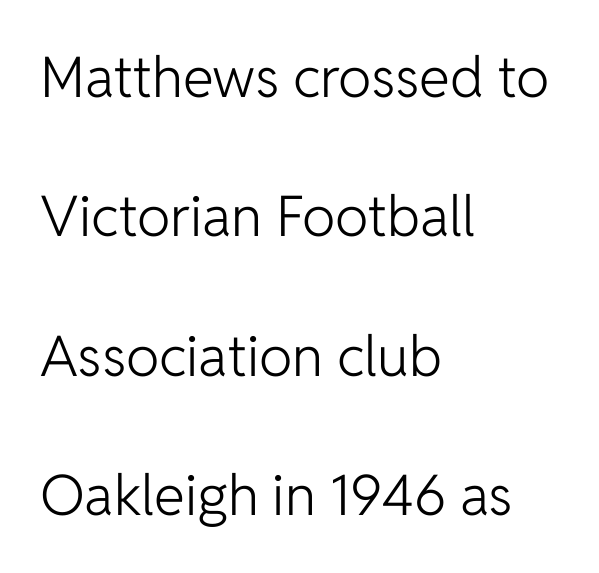
{"serif": "no", "italic": "no", "bold": "no", "weight": "light", "width": "normal", "stroke_contrast": "low", "x_height": "medium", "monospaced": "no", "underline": "no", "align": "left", "line_spacing": "loose", "line_spacing_ratio": 2.49, "letter_spacing": "normal", "letter_spacing_em": 0.0, "glyph_px": 56}
